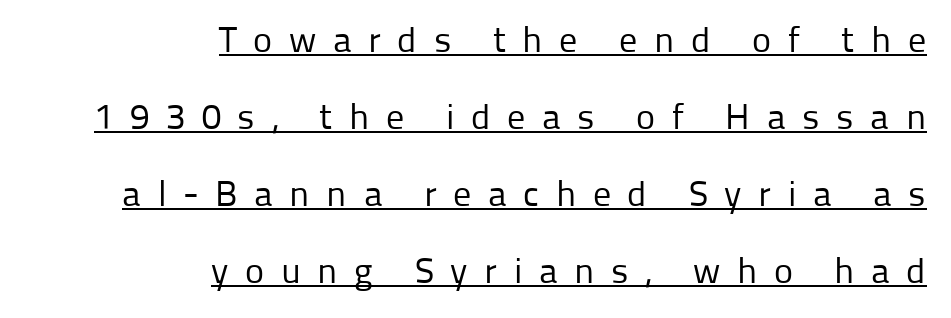
Designer's note — italics off, roman on. The font family rendered here belongs to the sans-serif group. The rag falls on the left side of this text block. Compared with a typical body face, this is equally light or lighter still. The face used here is rendered with a markedly widened letterfit.
